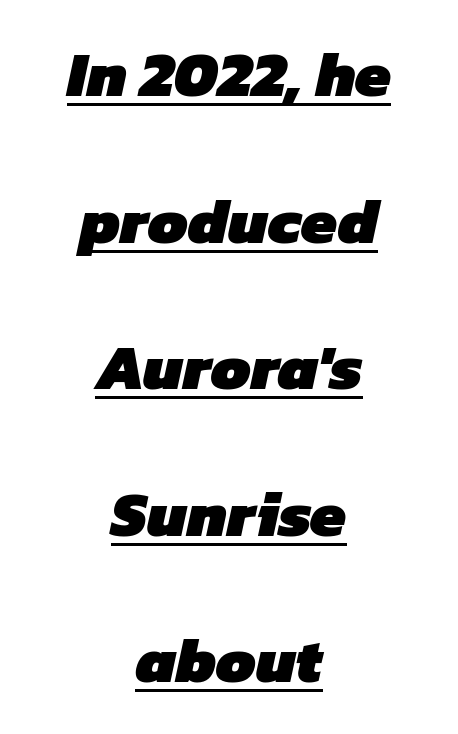
The image shows 64 px heavy sans-serif type; set centered, loose line spacing (2.29x), normal letter spacing, underlined; low stroke contrast and a medium x-height.
